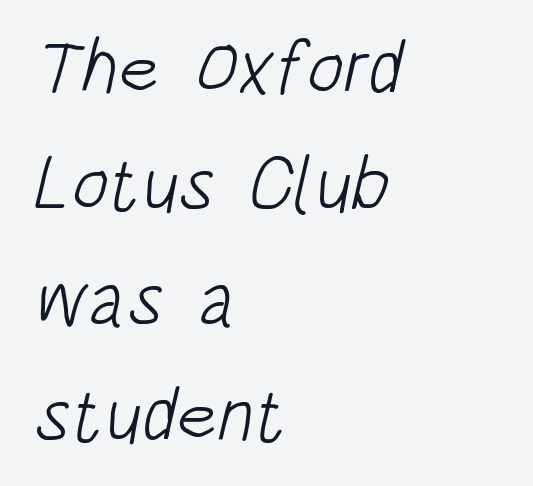
Q: Is the text bold? A: No.
Q: Is the typeface a serif or a sans-serif typeface? A: Sans-serif.
Q: Is the text underlined? A: No.
Q: How is the paragraph aligned? A: Left-aligned.
Q: Is the spacing between letters normal or unusually wide? A: Normal.
Q: Is the spacing between lines tight, normal or loose? A: Normal.
Q: Width (condensed, normal, or wide)? A: Condensed.
Q: Stroke contrast? A: Low.
Q: x-height? A: Large.
Q: Monospaced? A: No.
